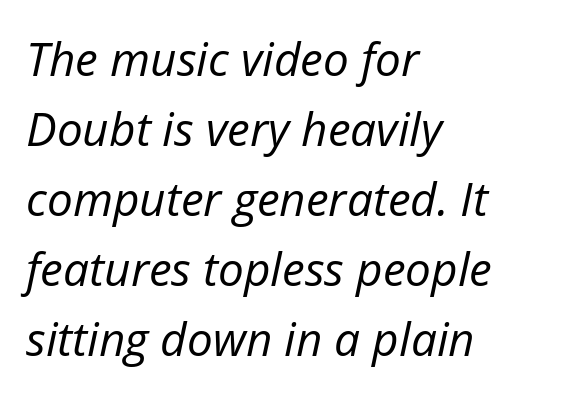
The image shows 46 px regular-weight type, italic (leaning right); set left-aligned, normal line spacing (1.52x), normal letter spacing, not underlined; low stroke contrast and a medium x-height.
